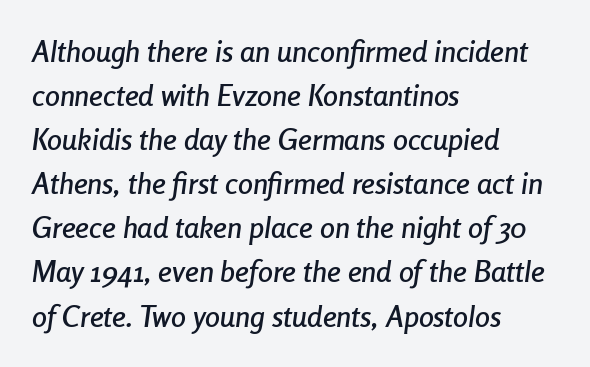
The image shows 30 px condensed type, italic (leaning right); set left-aligned, normal line spacing (1.47x), normal letter spacing, not underlined; low stroke contrast and a medium x-height.
